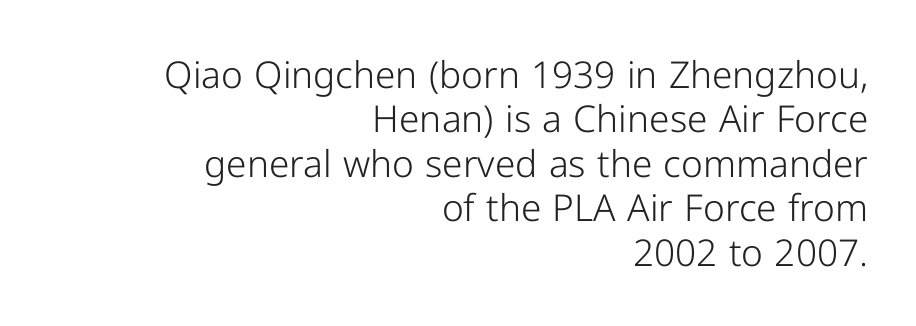
{"serif": "no", "italic": "no", "bold": "no", "weight": "light", "width": "normal", "stroke_contrast": "low", "x_height": "medium", "monospaced": "no", "underline": "no", "align": "right", "line_spacing_ratio": 1.2, "letter_spacing": "normal", "letter_spacing_em": 0.0, "glyph_px": 37}
